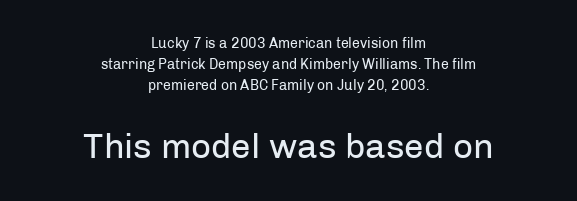
The image shows 35 px regular-weight sans-serif type, upright; set centered, normal line spacing (1.49x), normal letter spacing, not underlined; the second (bottom) block is 2.5x larger; low stroke contrast and a medium x-height.
